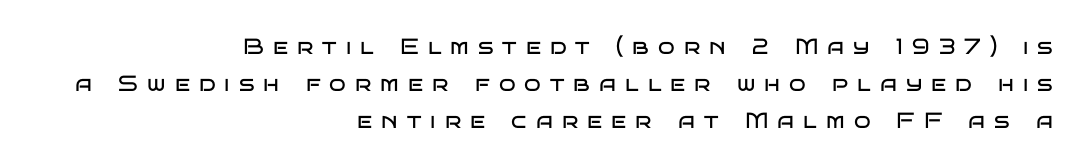
In terms of leading, this rendering sits right in the middle. This is the regular roman posture of the typeface. Summary of weight: not heavy and not bold. Does extra space separate the letters? Yes, quite a lot of it. The words here are not underlined.
